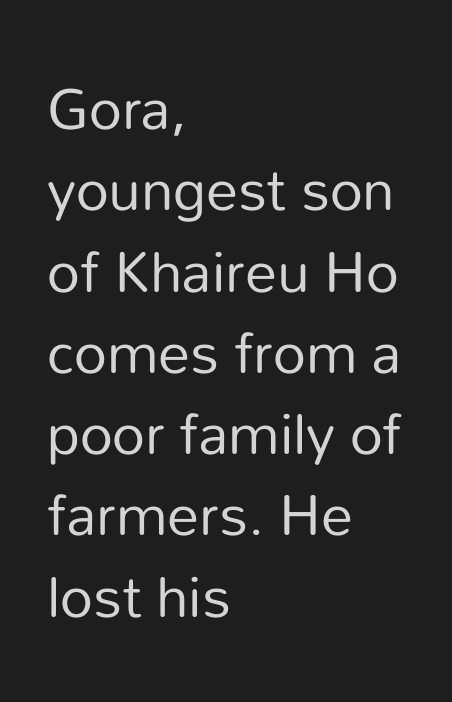
Q: Is the text bold? A: No.
Q: Is the text italic (slanted)? A: No, it is upright.
Q: Is the typeface a serif or a sans-serif typeface? A: Sans-serif.
Q: Is the text underlined? A: No.
Q: How is the paragraph aligned? A: Left-aligned.
Q: Is the spacing between letters normal or unusually wide? A: Normal.
Q: Is the spacing between lines tight, normal or loose? A: Normal.
Q: Width (condensed, normal, or wide)? A: Normal.
Q: Stroke contrast? A: Low.
Q: x-height? A: Medium.
Q: Monospaced? A: No.
